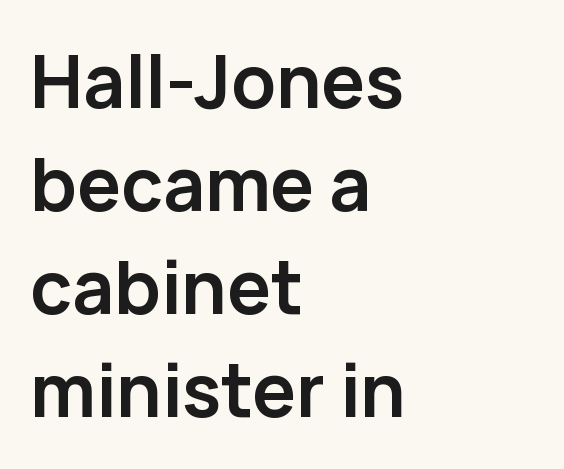
Unmarked baselines from the first word to the last. The rendering anchors every line to the left-hand side. Do the letters lean? They stand straight. Line spacing here is normal. On the weight axis this lands at bold, roughly 700.
